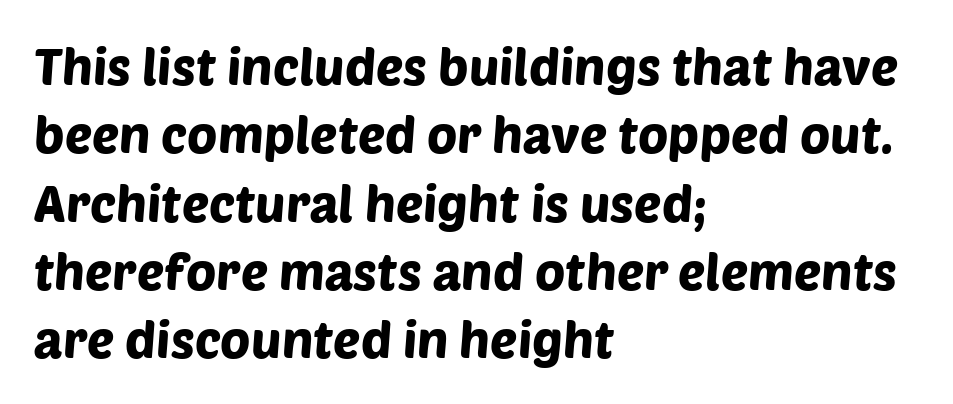
{"serif": "no", "width": "normal", "stroke_contrast": "low", "x_height": "large", "monospaced": "no", "underline": "no", "align": "left", "line_spacing": "normal", "line_spacing_ratio": 1.34, "letter_spacing": "normal", "letter_spacing_em": 0.0, "glyph_px": 51}
